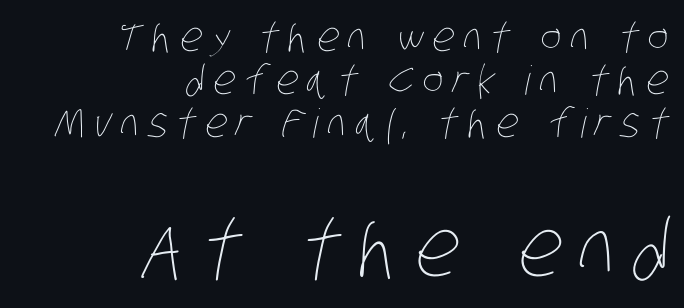
Notice how descenders almost collide with the ascenders below — that's tight leading. Is the lower block the larger one? Yes — the lower block carries the bigger type. This is not heavy type; no bold has been used. Typeset ragged left — the right edge is the straight one. Is the letter spacing exaggerated? Yes — the characters are pushed far apart. The words here are not underlined.
